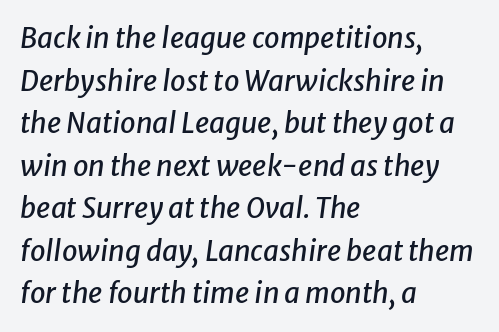
{"italic": "yes", "lean": "right", "slant_degrees": 8, "width": "normal", "stroke_contrast": "low", "x_height": "medium", "monospaced": "no", "underline": "no", "align": "left", "line_spacing": "normal", "line_spacing_ratio": 1.52, "letter_spacing": "normal", "letter_spacing_em": 0.0, "glyph_px": 28}
